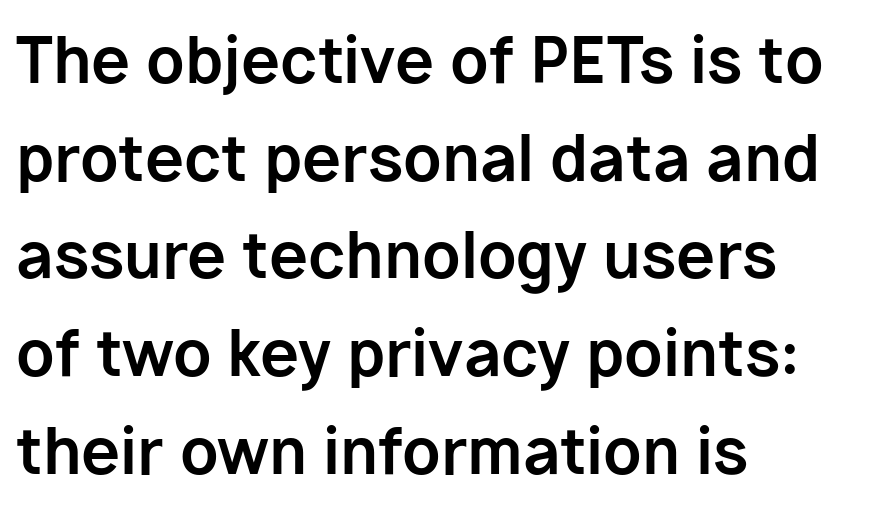
What's the leading like? Ordinary, nothing unusual. Set as a true bold cut, around the 700 mark. Only glyphs here, with clear space below each row. Caption: multi-line text, flush left, ragged right.
